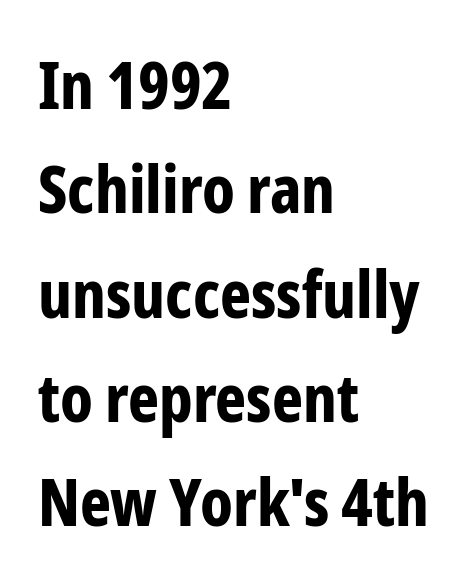
{"serif": "no", "italic": "no", "bold": "yes", "weight": "bold", "width": "condensed", "stroke_contrast": "low", "x_height": "medium", "monospaced": "no", "underline": "no", "align": "left", "line_spacing": "normal", "line_spacing_ratio": 1.58, "letter_spacing": "normal", "letter_spacing_em": 0.0, "glyph_px": 66}
